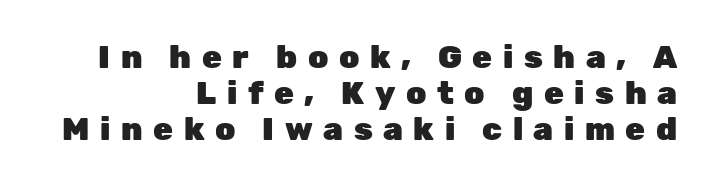
Q: Is the text bold? A: Yes.
Q: Is the text italic (slanted)? A: No, it is upright.
Q: Is the typeface a serif or a sans-serif typeface? A: Sans-serif.
Q: Is the text underlined? A: No.
Q: How is the paragraph aligned? A: Right-aligned.
Q: Is the spacing between letters normal or unusually wide? A: Unusually wide.
Q: Is the spacing between lines tight, normal or loose? A: Tight.
Q: Width (condensed, normal, or wide)? A: Normal.
Q: Stroke contrast? A: Low.
Q: x-height? A: Medium.
Q: Monospaced? A: No.
